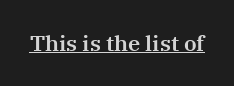
{"italic": "no", "underline": "yes", "letter_spacing": "normal", "letter_spacing_em": 0.0, "glyph_px": 22}
